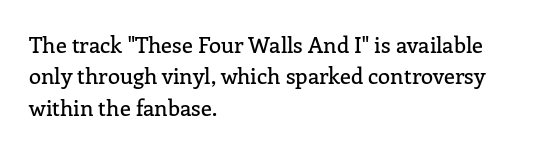
The image shows 22 px text type, upright; set left-aligned, normal line spacing (1.43x), normal letter spacing, not underlined.
